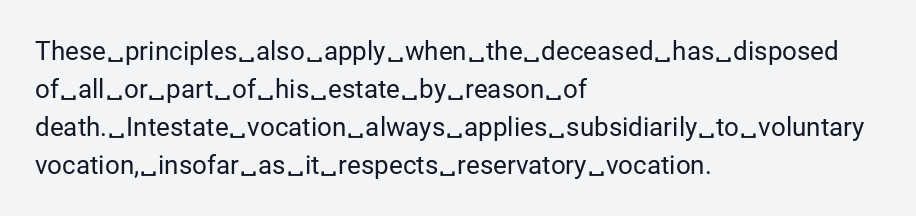
{"italic": "no", "bold": "no", "underline": "no", "align": "left", "line_spacing": "normal", "line_spacing_ratio": 1.46, "letter_spacing": "normal", "letter_spacing_em": 0.0, "glyph_px": 26}
